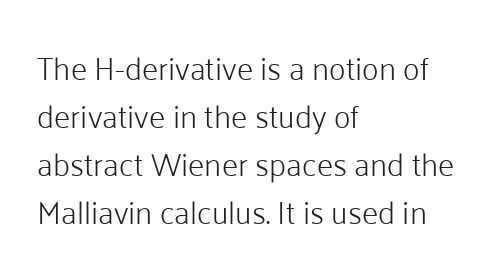
The image shows 32 px light sans-serif type, upright; set left-aligned, normal line spacing (1.5x), normal letter spacing, not underlined; low stroke contrast and a medium x-height.
